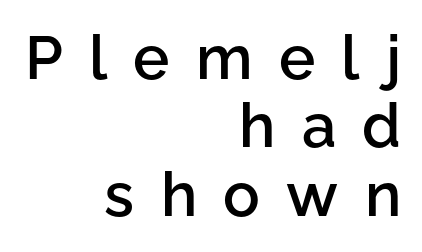
The image shows 61 px semibold sans-serif type, upright; set right-aligned, tight line spacing (1.12x), unusually wide letter spacing (+0.43 em), not underlined; low stroke contrast and a medium x-height.
